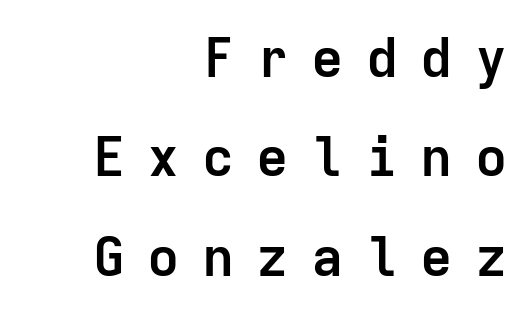
The gaps between neighbouring characters are conspicuously large. Weight: bold. When letters stand straight like this, we call the style roman or upright. The passage shown is typeset with a sans-serif family.
